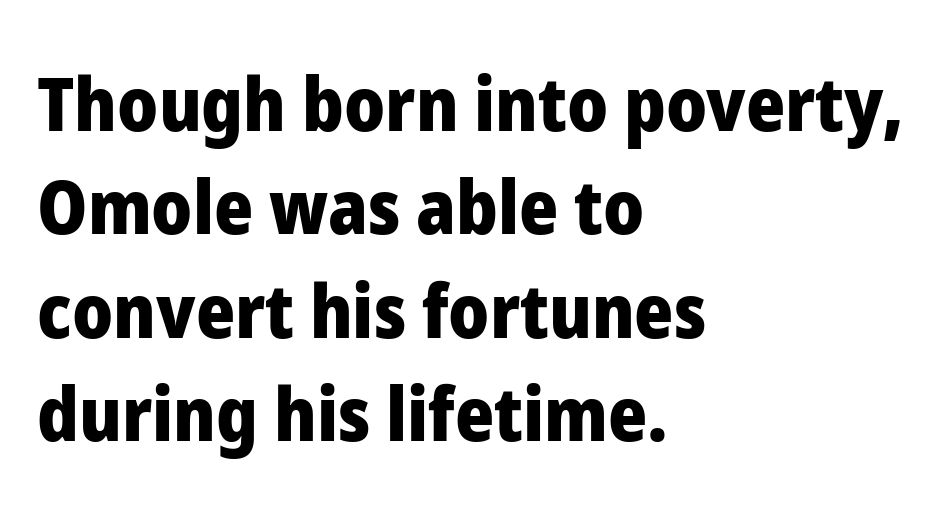
The type family on display is of the sans-serif kind. Note the varied advance widths — an 'i' is clearly narrower than an 'm'. These lines sit exactly where default settings would place them. Horizontally, the lines are justified to the leading edge only. The passage shown has conventional tracking throughout.
